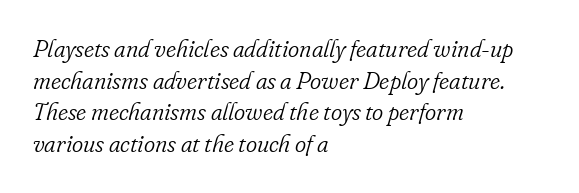
{"italic": "yes", "lean": "right", "slant_degrees": 16, "bold": "no", "underline": "no", "align": "left", "line_spacing": "normal", "line_spacing_ratio": 1.32, "letter_spacing": "normal", "letter_spacing_em": 0.0, "glyph_px": 24}
